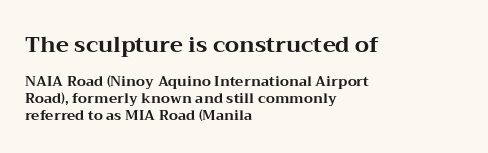
Q: Is the text bold? A: Yes.
Q: Is the text italic (slanted)? A: No, it is upright.
Q: Is the text underlined? A: No.
Q: How is the paragraph aligned? A: Left-aligned.
Q: Is the spacing between letters normal or unusually wide? A: Normal.
Q: Which block of text is set in a larger size, the first (top) or the second (bottom)? A: The first (top) one.
